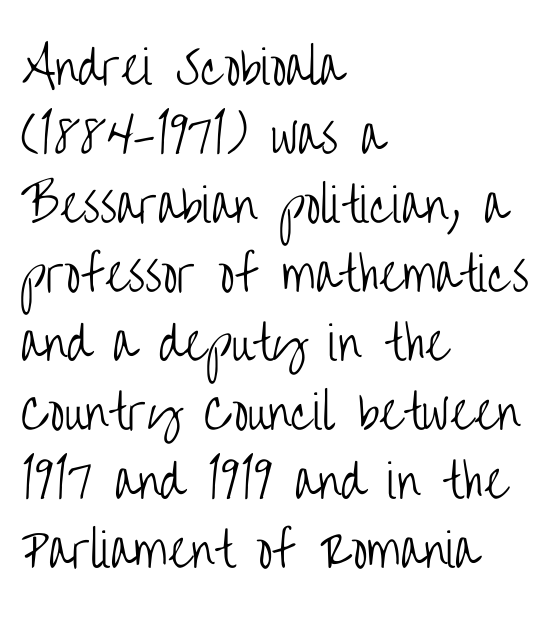
{"serif": "no", "italic": "no", "bold": "no", "weight": "light", "width": "condensed", "stroke_contrast": "low", "x_height": "large", "monospaced": "no", "underline": "no", "align": "left", "line_spacing": "normal", "line_spacing_ratio": 1.5, "letter_spacing": "normal", "letter_spacing_em": 0.0, "glyph_px": 46}
